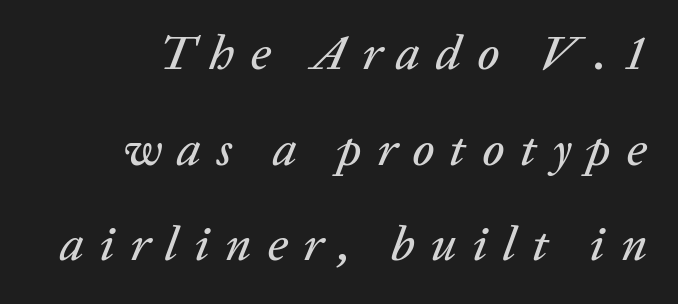
Q: Is the text italic (slanted)? A: Yes, it leans right by about 20 degrees.
Q: Is the text underlined? A: No.
Q: How is the paragraph aligned? A: Right-aligned.
Q: Is the spacing between letters normal or unusually wide? A: Unusually wide.
Q: Is the spacing between lines tight, normal or loose? A: Loose.
Q: Width (condensed, normal, or wide)? A: Normal.
Q: Stroke contrast? A: Low.
Q: x-height? A: Medium.
Q: Monospaced? A: No.
